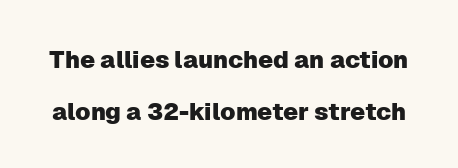
Nope, not italic — everything's standing straight. The rendering uses a large line-height, opening up the rows. Does extra space separate the letters? No, they use regular spacing. A bare baseline throughout the passage.
